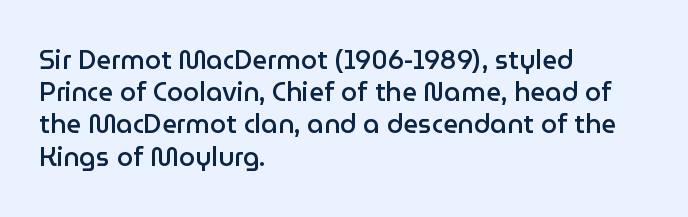
Q: Is the text bold? A: Semi-bold.
Q: Is the text italic (slanted)? A: No, it is upright.
Q: Is the text underlined? A: No.
Q: How is the paragraph aligned? A: Left-aligned.
Q: Is the spacing between letters normal or unusually wide? A: Normal.
